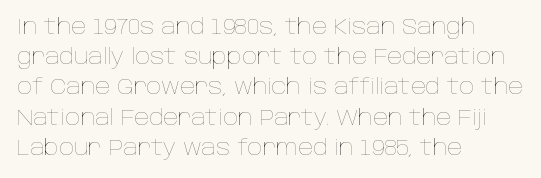
{"italic": "no", "bold": "no", "underline": "no", "align": "left", "line_spacing": "normal", "line_spacing_ratio": 1.44, "letter_spacing": "normal", "letter_spacing_em": 0.0, "glyph_px": 21}
